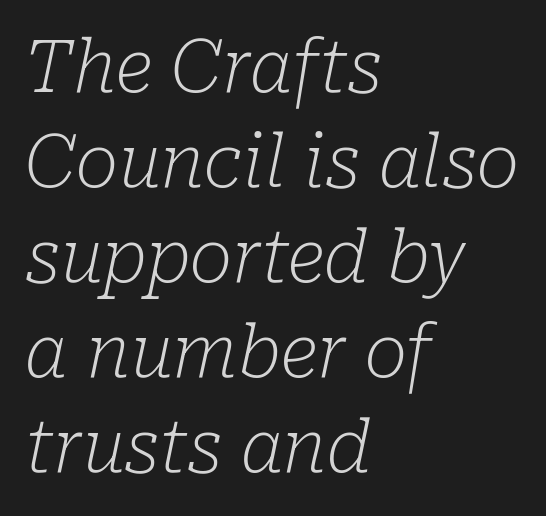
The image shows 72 px light serif type, italic (leaning right); set left-aligned, normal line spacing (1.32x), normal letter spacing, not underlined; low stroke contrast and a medium x-height.
